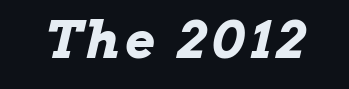
Character widths vary here, with narrow letters taking less room than wide ones. The strip under each line holds only bare page. Heavy, bold letterforms. The face used here has a pronounced slope to its letters.
